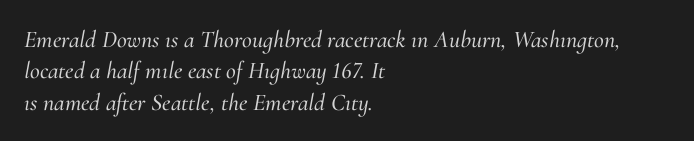
Q: Is the text italic (slanted)? A: Yes, it leans right by about 10 degrees.
Q: Is the text underlined? A: No.
Q: How is the paragraph aligned? A: Left-aligned.
Q: Is the spacing between letters normal or unusually wide? A: Normal.
Q: Is the spacing between lines tight, normal or loose? A: Normal.
